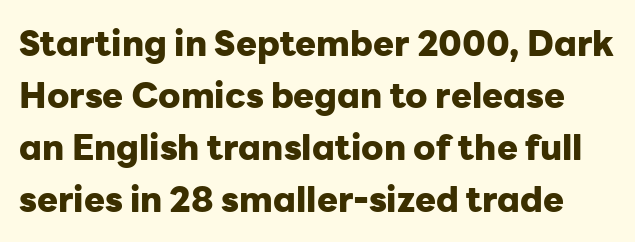
Q: Is the text bold? A: Yes.
Q: Is the text italic (slanted)? A: No, it is upright.
Q: Is the typeface a serif or a sans-serif typeface? A: Sans-serif.
Q: Is the text underlined? A: No.
Q: Is the spacing between letters normal or unusually wide? A: Normal.
Q: Is the spacing between lines tight, normal or loose? A: Normal.
Q: Width (condensed, normal, or wide)? A: Normal.
Q: Stroke contrast? A: Low.
Q: x-height? A: Medium.
Q: Monospaced? A: No.
